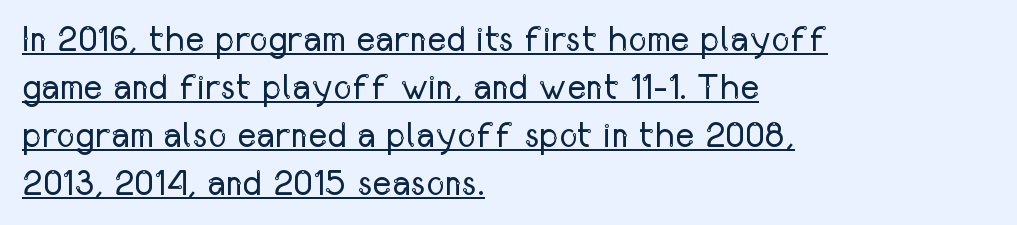
The image shows 36 px regular-weight, condensed sans-serif type, upright; set left-aligned, normal line spacing (1.33x), normal letter spacing, underlined; low stroke contrast and a medium x-height.
